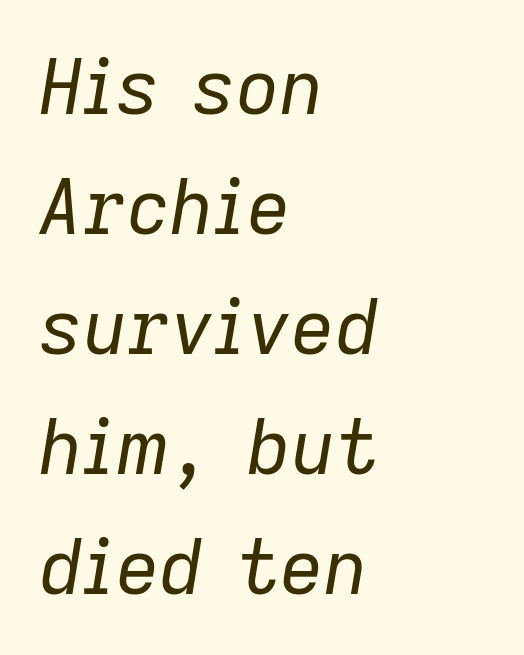
{"italic": "yes", "lean": "right", "slant_degrees": 9, "bold": "no", "weight": "regular", "width": "normal", "stroke_contrast": "low", "x_height": "medium", "monospaced": "no", "underline": "no", "align": "left", "line_spacing": "normal", "line_spacing_ratio": 1.58, "letter_spacing": "normal", "letter_spacing_em": 0.0, "glyph_px": 76}
